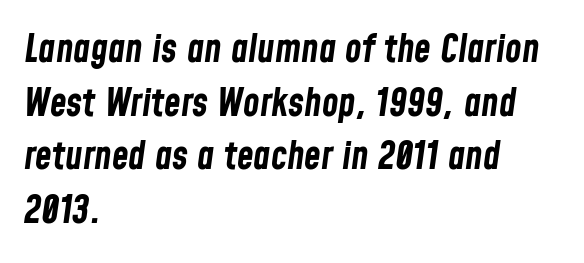
{"italic": "yes", "lean": "right", "slant_degrees": 8, "bold": "yes", "weight": "bold", "width": "condensed", "stroke_contrast": "low", "x_height": "medium", "monospaced": "no", "underline": "no", "align": "left", "line_spacing": "normal", "line_spacing_ratio": 1.41, "letter_spacing": "normal", "letter_spacing_em": 0.0, "glyph_px": 38}
